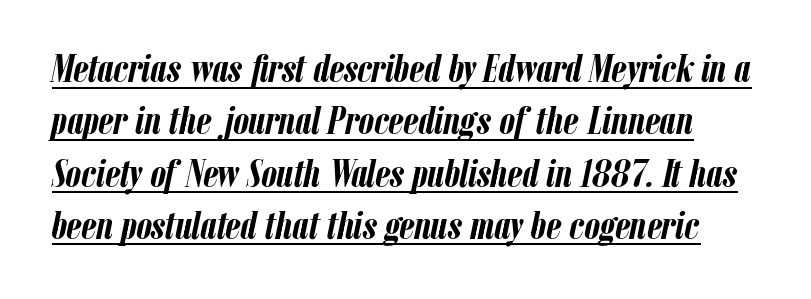
Q: Is the text bold? A: Yes.
Q: Is the text italic (slanted)? A: Yes, it leans right by about 12 degrees.
Q: Is the text underlined? A: Yes.
Q: Is the spacing between letters normal or unusually wide? A: Normal.
Q: Is the spacing between lines tight, normal or loose? A: Normal.
Q: Width (condensed, normal, or wide)? A: Condensed.
Q: Stroke contrast? A: Low.
Q: x-height? A: Medium.
Q: Monospaced? A: No.
